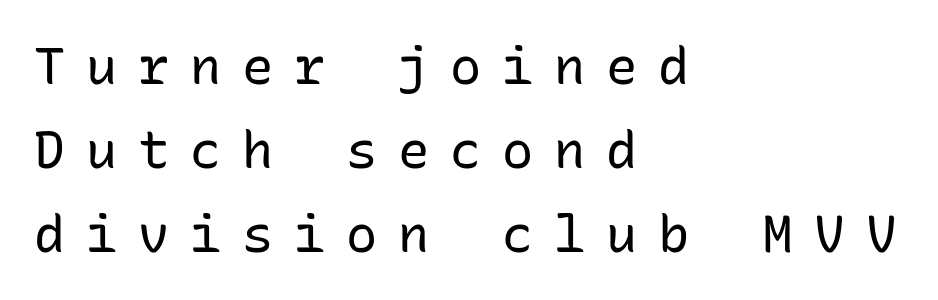
Line starts are locked; line ends wander. Letters rest on an invisible, unmarked baseline. Every character sits straight up, as roman type does. You can tell from the bare stems that sans-serif type was used.
